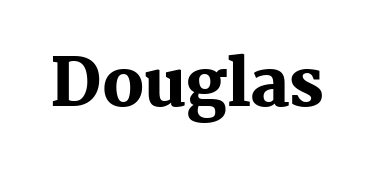
In terms of posture, this sample is upright. Each glyph is drawn with heavy, bold strokes. The type is set solid horizontally, with unmodified tracking. Quick note: underline off.
